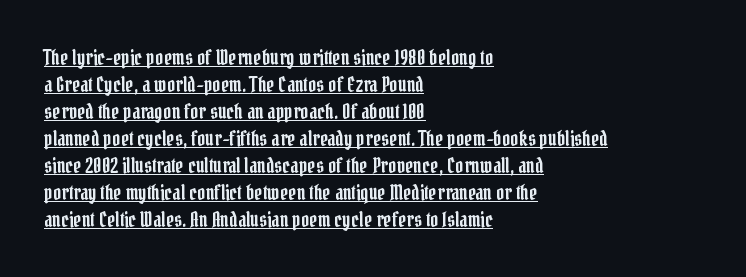
Q: Is the text italic (slanted)? A: No, it is upright.
Q: Is the text underlined? A: Yes.
Q: How is the paragraph aligned? A: Left-aligned.
Q: Is the spacing between letters normal or unusually wide? A: Normal.
Q: Is the spacing between lines tight, normal or loose? A: Normal.
